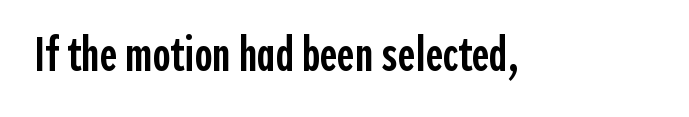
The image shows 48 px semibold, condensed sans-serif type, upright; set normal letter spacing, not underlined; a medium x-height.
